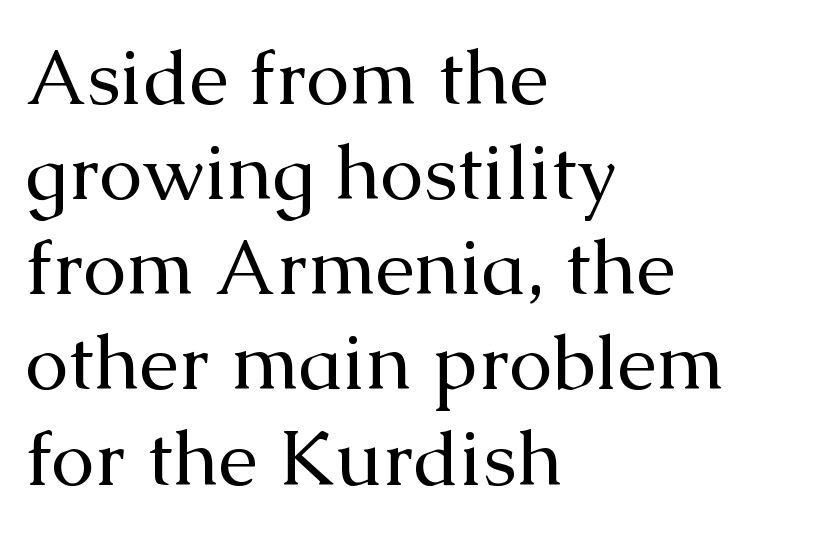
{"serif": "yes", "italic": "no", "bold": "no", "weight": "regular", "width": "normal", "stroke_contrast": "medium", "x_height": "medium", "monospaced": "no", "underline": "no", "align": "left", "line_spacing_ratio": 1.22, "letter_spacing": "normal", "letter_spacing_em": 0.0, "glyph_px": 78}
